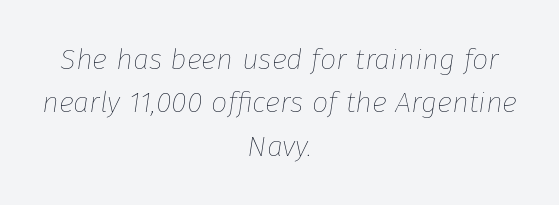
Q: Is the text bold? A: No.
Q: Is the text italic (slanted)? A: Yes, it leans right by about 8 degrees.
Q: Is the text underlined? A: No.
Q: How is the paragraph aligned? A: Centered.
Q: Is the spacing between letters normal or unusually wide? A: Normal.
Q: Is the spacing between lines tight, normal or loose? A: Normal.
Q: Width (condensed, normal, or wide)? A: Normal.
Q: Stroke contrast? A: Low.
Q: x-height? A: Medium.
Q: Monospaced? A: No.
